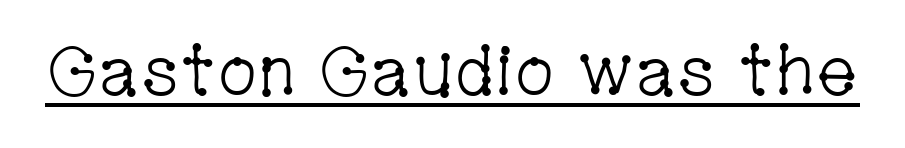
Q: Is the text bold? A: No.
Q: Is the text italic (slanted)? A: No, it is upright.
Q: Is the typeface a serif or a sans-serif typeface? A: Serif.
Q: Is the text underlined? A: Yes.
Q: Is the spacing between letters normal or unusually wide? A: Normal.
Q: Width (condensed, normal, or wide)? A: Condensed.
Q: Stroke contrast? A: Low.
Q: x-height? A: Medium.
Q: Monospaced? A: No.
